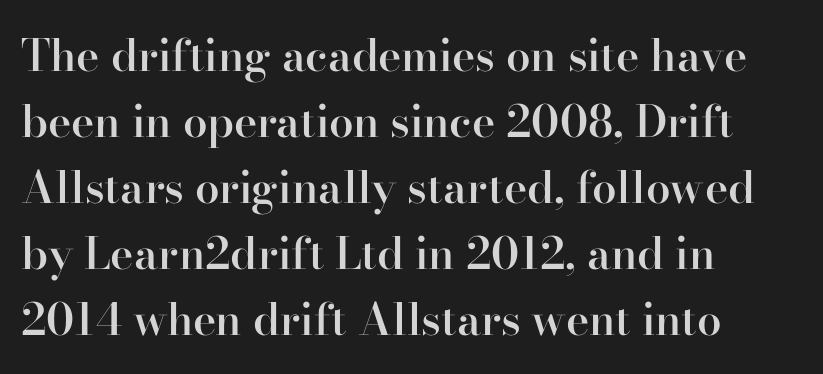
The image shows 44 px semibold serif type, upright; set left-aligned, normal line spacing (1.5x), normal letter spacing, not underlined; high stroke contrast and a small x-height.
